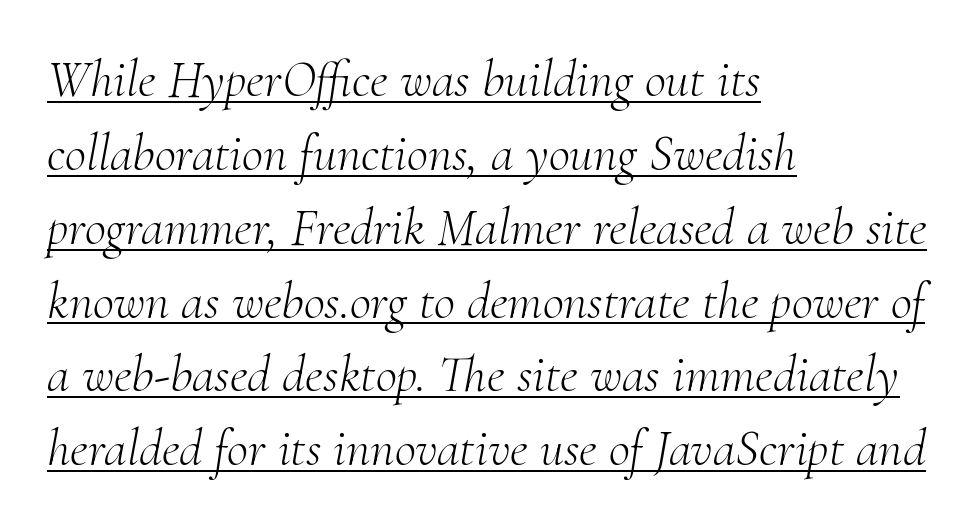
The image shows 52 px light serif type, italic (leaning right); set left-aligned, normal line spacing (1.42x), normal letter spacing, underlined; medium stroke contrast and a small x-height.
